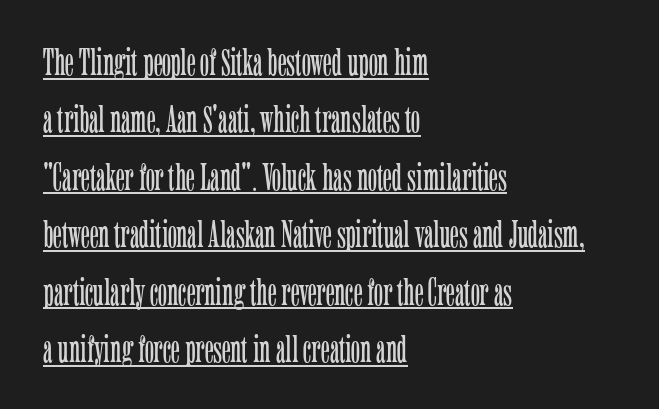
The image shows 38 px light, condensed serif type, upright; set left-aligned, normal line spacing (1.51x), normal letter spacing, underlined; low stroke contrast and a medium x-height.
